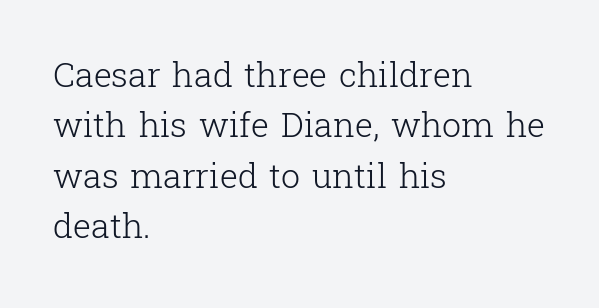
{"serif": "yes", "italic": "no", "bold": "no", "weight": "light", "width": "normal", "stroke_contrast": "low", "x_height": "medium", "monospaced": "no", "underline": "no", "align": "left", "line_spacing": "normal", "line_spacing_ratio": 1.48, "letter_spacing": "normal", "letter_spacing_em": 0.0, "glyph_px": 34}
